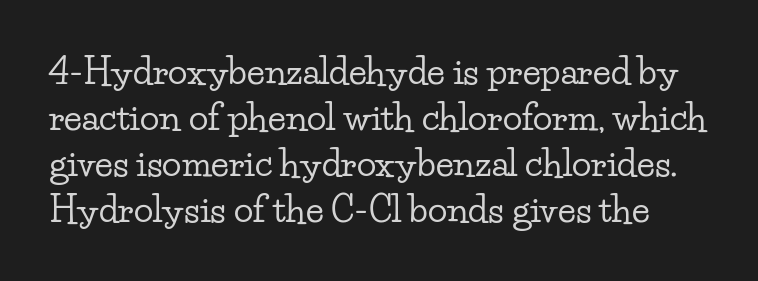
The image shows 36 px wide serif type, upright; set normal line spacing (1.28x), normal letter spacing, not underlined; low stroke contrast and a small x-height.
